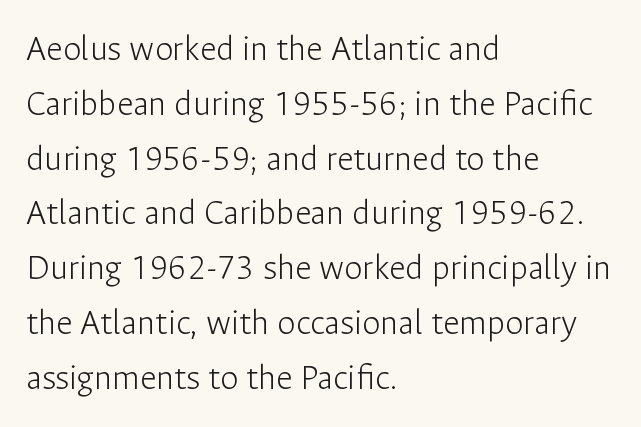
The image shows 37 px light sans-serif type, upright; set left-aligned, normal line spacing (1.48x), normal letter spacing, not underlined; low stroke contrast and a medium x-height.
